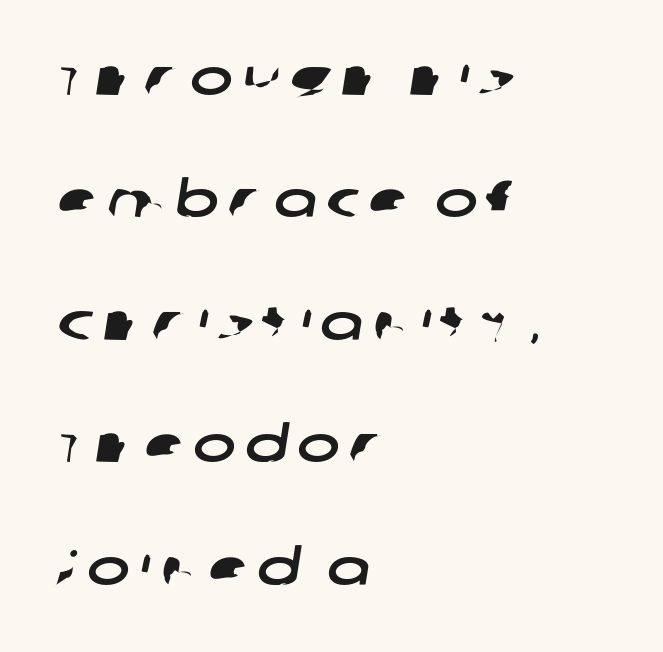
The lines in this sample share a left origin and differ only in where they stop. Has an underline been added? It has not. Varying glyph widths throughout — classic text-font behaviour. Letterform terminals end flat and unadorned throughout the passage. This sample trades compactness for vertical openness between lines.
